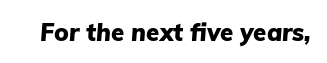
The image shows 24 px bold type, italic (leaning right); set normal letter spacing, not underlined.
